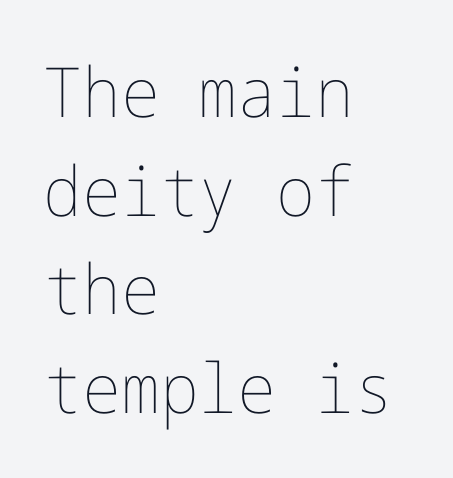
The image shows 69 px thin type, upright; set left-aligned, normal line spacing (1.43x), normal letter spacing, not underlined; low stroke contrast and a medium x-height.
